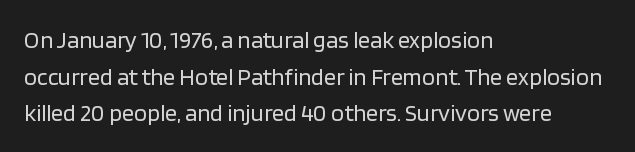
The image shows 24 px text type, upright; set left-aligned, normal line spacing (1.53x), normal letter spacing, not underlined.
